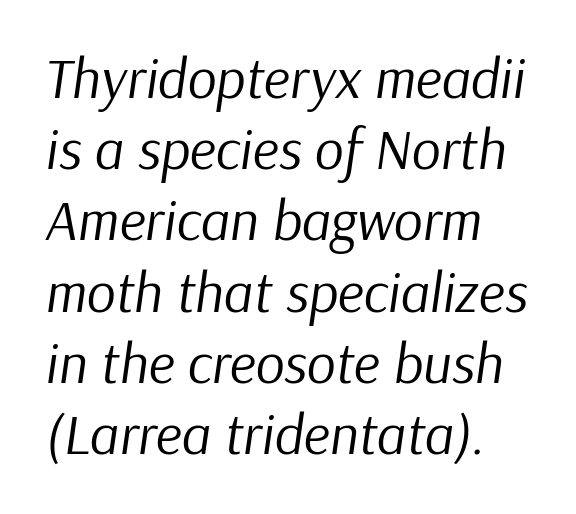
The image shows 57 px regular-weight type, italic (leaning right); set left-aligned, normal line spacing (1.25x), normal letter spacing, not underlined; low stroke contrast and a medium x-height.
